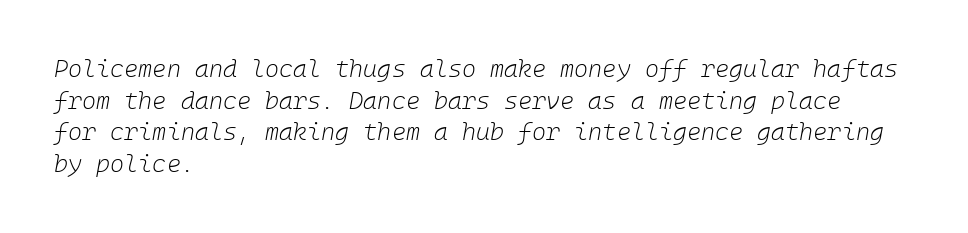
{"italic": "yes", "lean": "right", "slant_degrees": 10, "bold": "no", "underline": "no", "align": "left", "line_spacing": "normal", "line_spacing_ratio": 1.32, "letter_spacing": "normal", "letter_spacing_em": 0.0, "glyph_px": 24}
